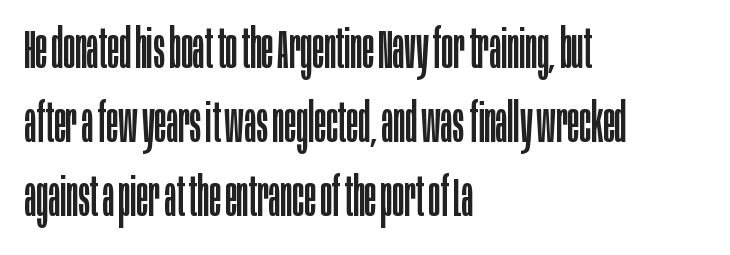
Q: Is the text bold? A: No.
Q: Is the text italic (slanted)? A: No, it is upright.
Q: Is the typeface a serif or a sans-serif typeface? A: Sans-serif.
Q: Is the text underlined? A: No.
Q: How is the paragraph aligned? A: Left-aligned.
Q: Is the spacing between letters normal or unusually wide? A: Normal.
Q: Is the spacing between lines tight, normal or loose? A: Normal.
Q: Width (condensed, normal, or wide)? A: Condensed.
Q: Stroke contrast? A: Low.
Q: x-height? A: Large.
Q: Monospaced? A: No.
